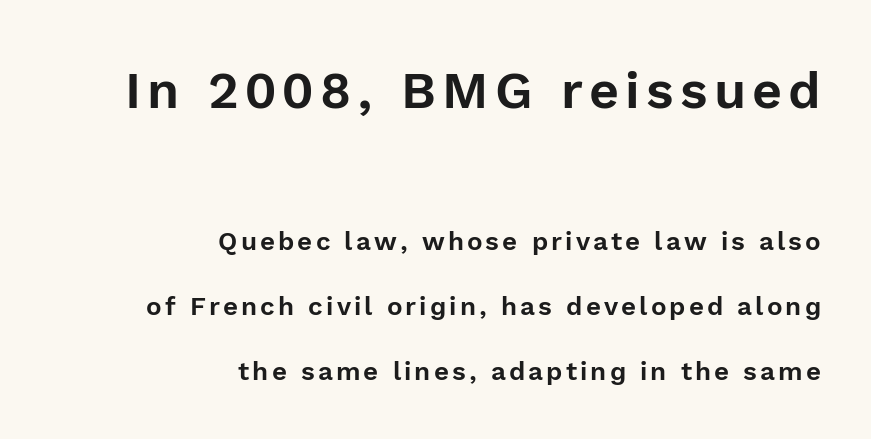
Q: Is the text italic (slanted)? A: No, it is upright.
Q: Is the typeface a serif or a sans-serif typeface? A: Sans-serif.
Q: Is the text underlined? A: No.
Q: How is the paragraph aligned? A: Right-aligned.
Q: Is the spacing between lines tight, normal or loose? A: Loose.
Q: Which block of text is set in a larger size, the first (top) or the second (bottom)? A: The first (top) one.
Q: Width (condensed, normal, or wide)? A: Normal.
Q: x-height? A: Medium.
Q: Monospaced? A: No.
